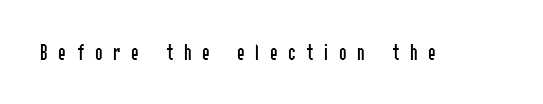
Q: Is the text bold? A: No.
Q: Is the text italic (slanted)? A: No, it is upright.
Q: Is the text underlined? A: No.
Q: Is the spacing between letters normal or unusually wide? A: Unusually wide.
